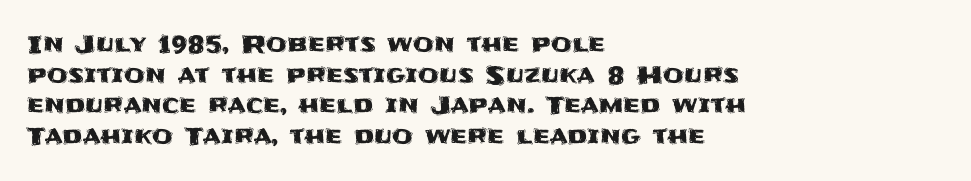
These lines stack with their left ends in a neat column. This sample uses plain, unmodified letter spacing. Rows of type keep a routine distance in the vertical direction. The glyphs are unaccompanied by any horizontal stroke below them. Vertical strokes here are truly vertical.
